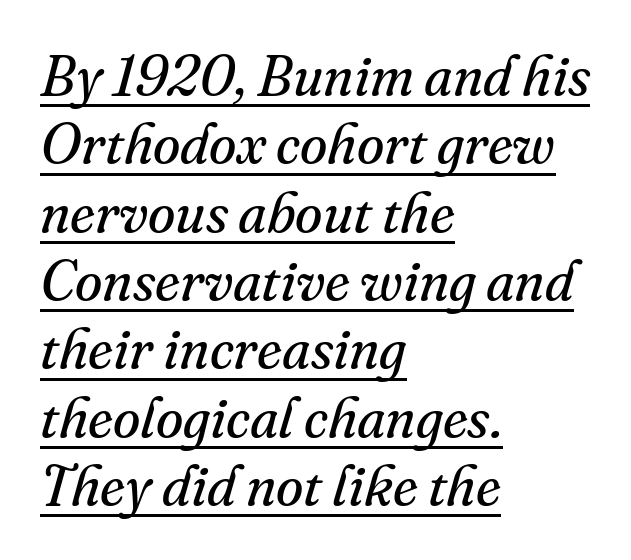
The image shows 56 px regular-weight serif type, italic (leaning right); set left-aligned, line spacing 1.22x, normal letter spacing, underlined; medium stroke contrast and a small x-height.
